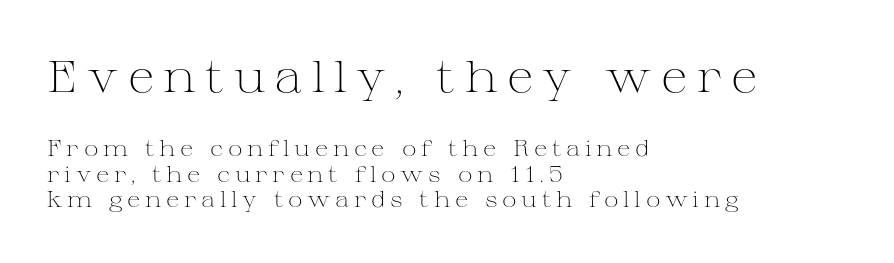
The image shows 44 px light, wide serif type, upright; set left-aligned, line spacing 1.16x, unusually wide letter spacing (+0.21 em), not underlined; the first (top) block is 2.0x larger; medium stroke contrast and a medium x-height.
